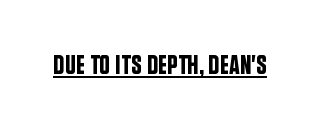
Q: Is the text italic (slanted)? A: No, it is upright.
Q: Is the text underlined? A: Yes.
Q: Is the spacing between letters normal or unusually wide? A: Normal.
